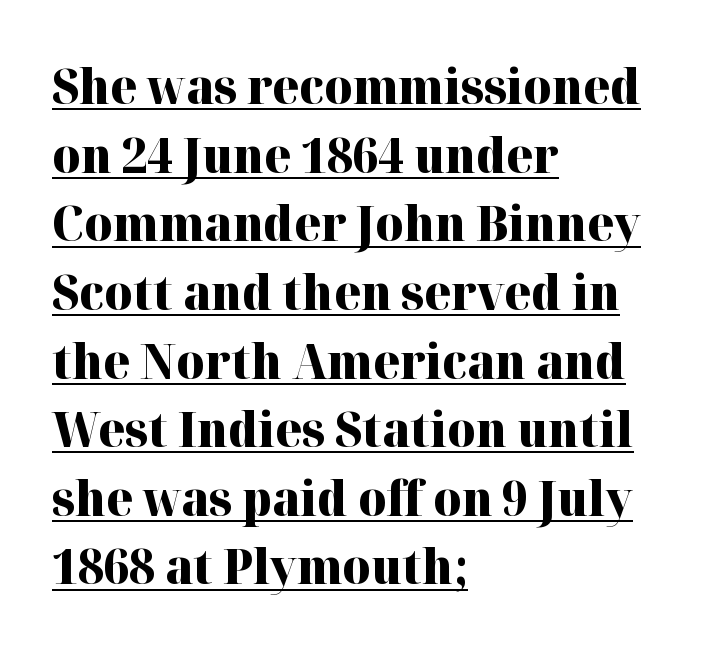
The image shows 48 px heavy serif type, upright; set left-aligned, normal line spacing (1.43x), normal letter spacing, underlined; high stroke contrast and a medium x-height.
